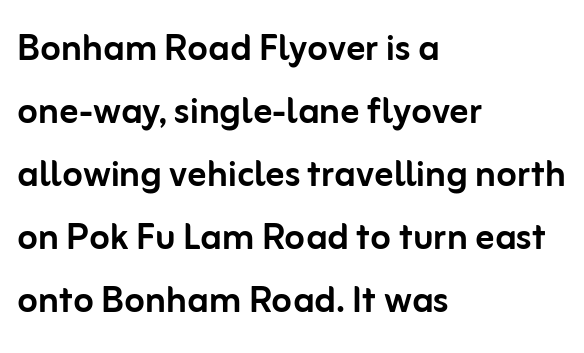
This sample keeps an unexceptional amount of space between lines. Think of a printed novel: that variable character pitch is what you see here. The face used here is rendered with its standard letterfit. Is the block centered? No — it sits flush against the left margin. A bare baseline throughout the passage. Designer's note — italics off, roman on.
